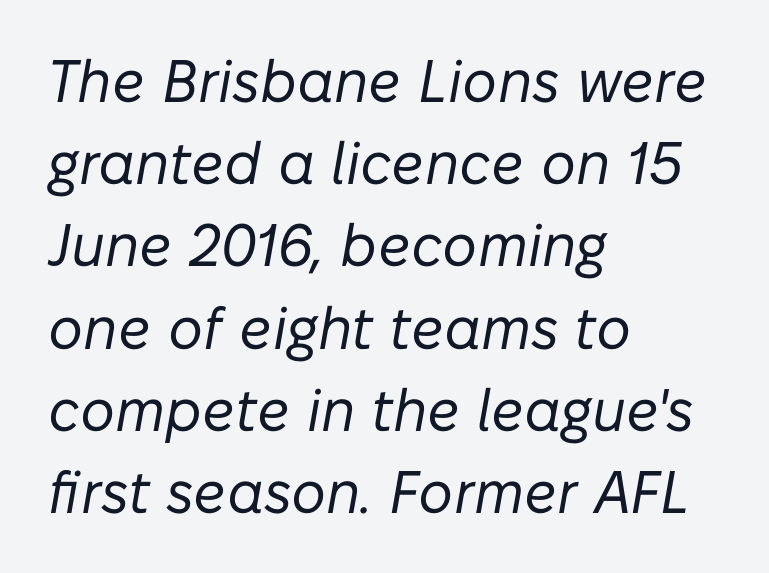
This sample has the flowing, uneven cadence of proportional lettering. Underline: absent. This sample is left-justified, so line endings fall wherever the words run out. The rendering uses a moderate line-height, typical for paragraphs.
